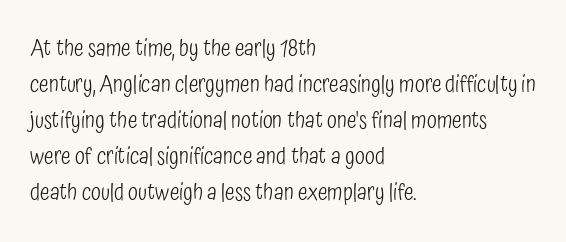
Q: Is the text bold? A: No.
Q: Is the text italic (slanted)? A: No, it is upright.
Q: Is the text underlined? A: No.
Q: How is the paragraph aligned? A: Left-aligned.
Q: Is the spacing between letters normal or unusually wide? A: Normal.
Q: Is the spacing between lines tight, normal or loose? A: Normal.
